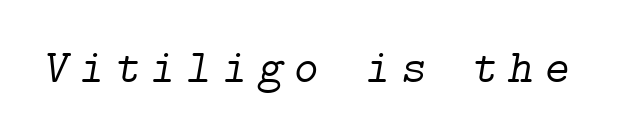
Someone cranked the tracking dial way up on this one. A typesetter would label this face a serif. No letter is thick-stroked: the sample isn't bold. The font's italic variant was chosen for this text.
